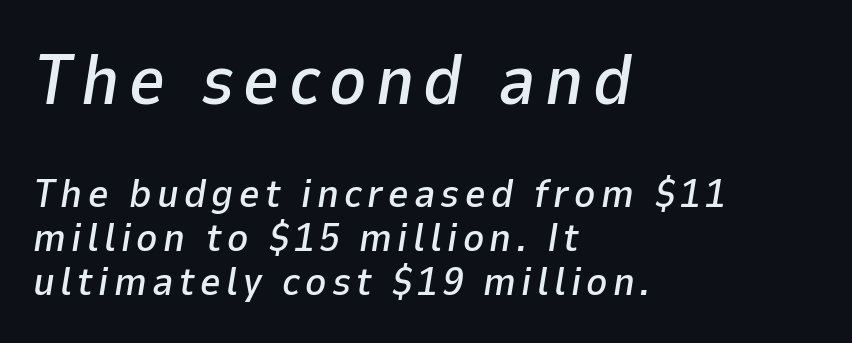
{"italic": "yes", "lean": "right", "slant_degrees": 9, "width": "normal", "stroke_contrast": "low", "x_height": "medium", "monospaced": "no", "underline": "no", "align": "left", "line_spacing": "tight", "line_spacing_ratio": 1.1, "larger_block": "first", "size_ratio": 1.75, "glyph_px": 70}
